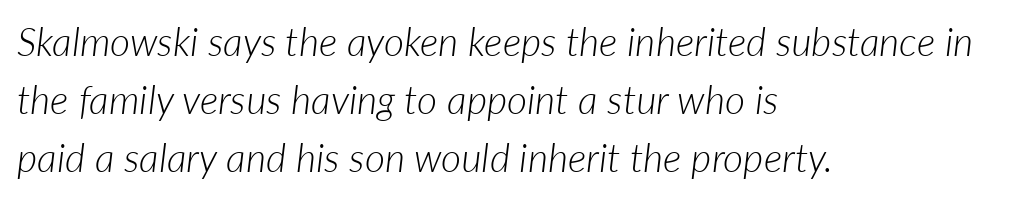
The lettering tilts uniformly, giving the passage an italic look. The face looks like a standard text weight, possibly lighter. This sample has the flowing, uneven cadence of proportional lettering. The passage is arranged the way most books set body copy — flush left.
